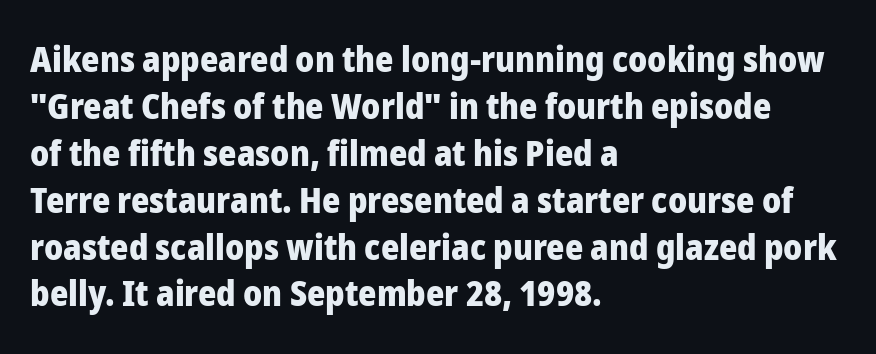
Q: Is the text bold? A: Yes.
Q: Is the text italic (slanted)? A: No, it is upright.
Q: Is the typeface a serif or a sans-serif typeface? A: Sans-serif.
Q: Is the text underlined? A: No.
Q: How is the paragraph aligned? A: Left-aligned.
Q: Is the spacing between letters normal or unusually wide? A: Normal.
Q: Is the spacing between lines tight, normal or loose? A: Normal.
Q: Width (condensed, normal, or wide)? A: Normal.
Q: Stroke contrast? A: Low.
Q: x-height? A: Medium.
Q: Monospaced? A: No.
